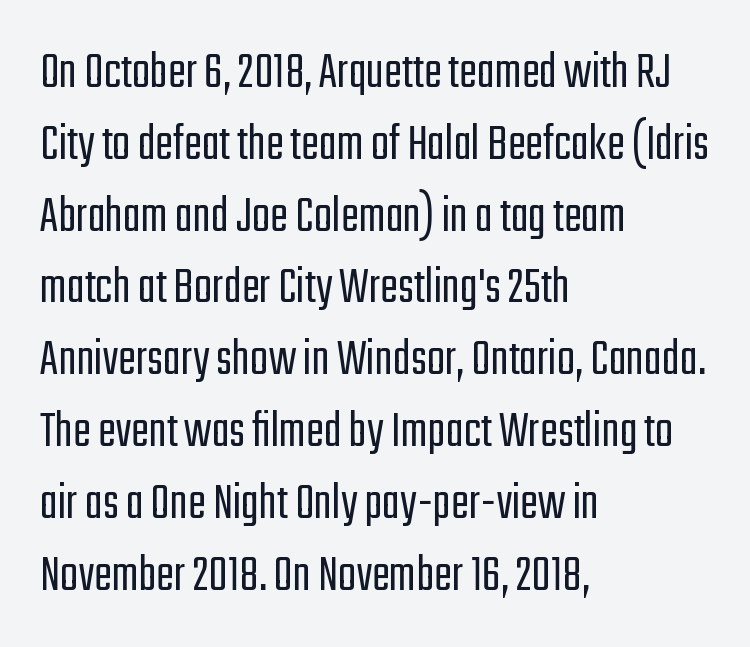
Each row of text sits above clean, open space. Visually the block forms a straight wall on the left and a jagged coastline on the right. Is the stroke heavy? The answer is a plain regular-or-lighter. Compared with typical body copy, the letter spacing here is the same. Normally led — the rows are evenly, conventionally spaced. The face used here is proportionally spaced, like ordinary book or web type.
